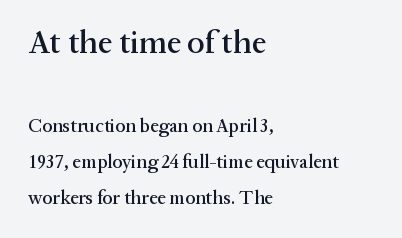
The image shows 33 px serif type, upright; set left-aligned, loose line spacing (1.9x), normal letter spacing, not underlined; the first (top) block is 1.74x larger; medium stroke contrast and a medium x-height.
